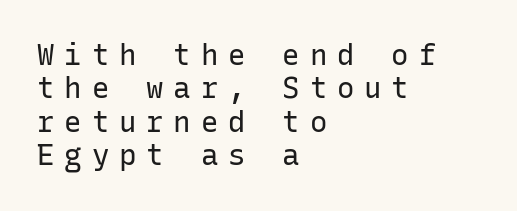
The image shows 29 px regular-weight sans-serif type, upright, monospaced; set left-aligned, tight line spacing (1.15x), unusually wide letter spacing (+0.34 em), not underlined; low stroke contrast and a medium x-height.
